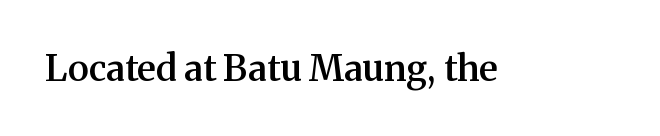
Standard letterfit; no display-style spreading of the glyphs. The letters are semibold — heavier than regular but short of a full bold. Any mark beneath the type? The region is blank. You can tell it's not italic because the verticals are truly vertical.
